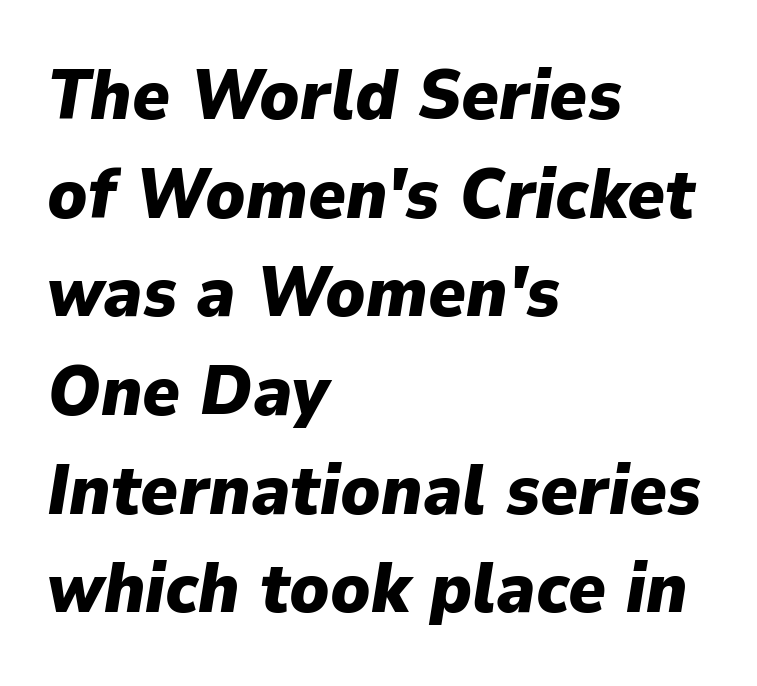
Q: Is the text bold? A: Yes.
Q: Is the text italic (slanted)? A: Yes, it leans right by about 9 degrees.
Q: Is the text underlined? A: No.
Q: How is the paragraph aligned? A: Left-aligned.
Q: Is the spacing between letters normal or unusually wide? A: Normal.
Q: Is the spacing between lines tight, normal or loose? A: Normal.
Q: Width (condensed, normal, or wide)? A: Normal.
Q: Stroke contrast? A: Low.
Q: x-height? A: Medium.
Q: Monospaced? A: No.
